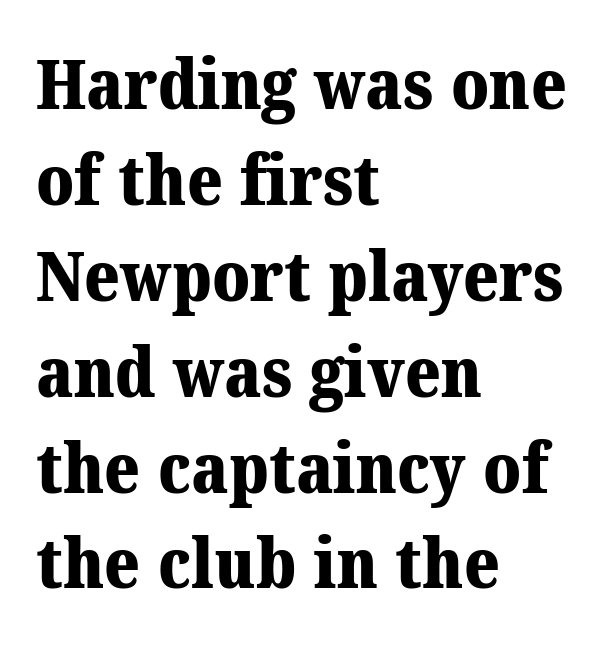
Q: Is the text bold? A: Yes.
Q: Is the typeface a serif or a sans-serif typeface? A: Serif.
Q: Is the text underlined? A: No.
Q: How is the paragraph aligned? A: Left-aligned.
Q: Is the spacing between letters normal or unusually wide? A: Normal.
Q: Is the spacing between lines tight, normal or loose? A: Normal.
Q: Width (condensed, normal, or wide)? A: Normal.
Q: Stroke contrast? A: Medium.
Q: x-height? A: Medium.
Q: Monospaced? A: No.
